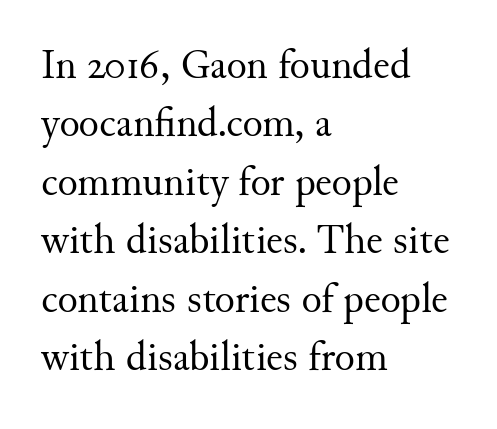
Words float on clear page, feet unadorned. Italic: no, the glyphs are upright roman. Each letter keeps its own natural width here, so spacing adapts to shape. Glyph-to-glyph distance matches everyday printed text.
